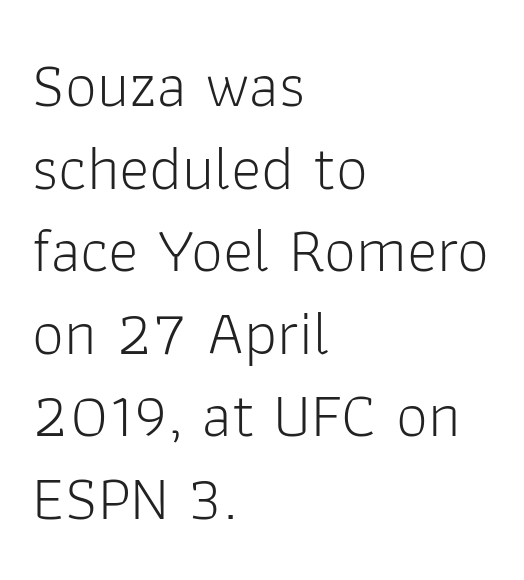
The image shows 64 px light sans-serif type, upright; set left-aligned, normal line spacing (1.29x), normal letter spacing, not underlined; low stroke contrast and a medium x-height.
